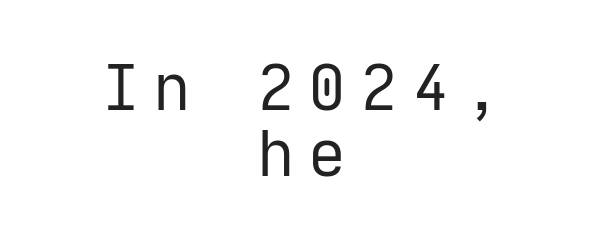
The vertical gap from one line to the next is small. Here the glyphs are tracked loosely, breaking word shapes into spaced letters. Posture: straight, roman, zero tilt. This rendering uses center alignment, leaving both contours irregular but symmetric.
